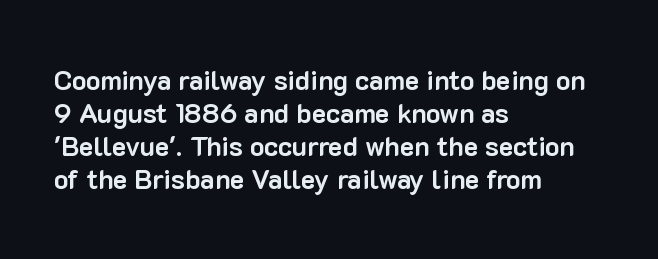
The image shows 27 px bold type, upright; set left-aligned, line spacing 1.22x, normal letter spacing, not underlined.
